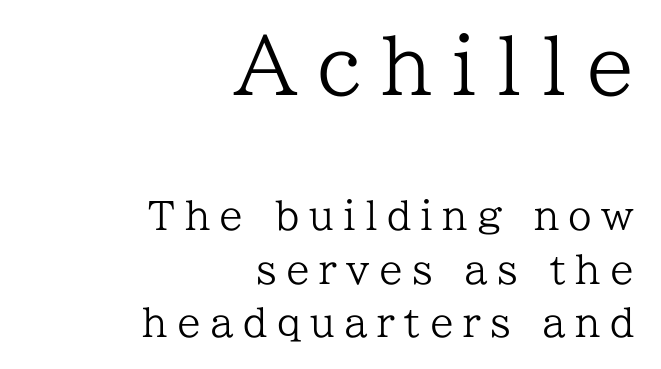
The image shows 77 px regular-weight serif type, upright; set right-aligned, normal line spacing (1.4x), unusually wide letter spacing (+0.25 em), not underlined; the first (top) block is 2.03x larger; low stroke contrast and a medium x-height.
